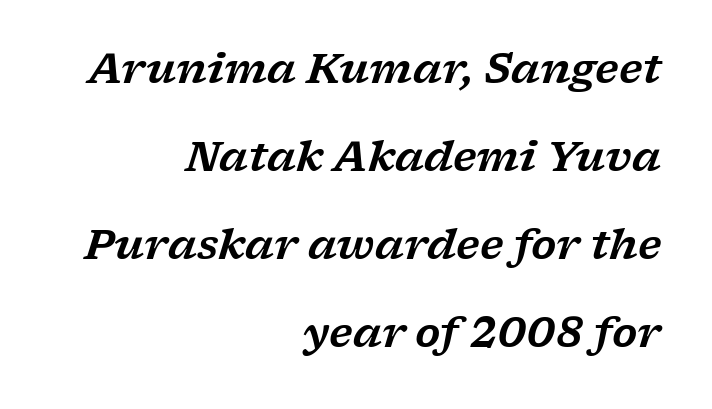
The image shows 41 px wide serif type, italic (leaning right); set right-aligned, loose line spacing (2.15x), normal letter spacing, not underlined; low stroke contrast and a medium x-height.
